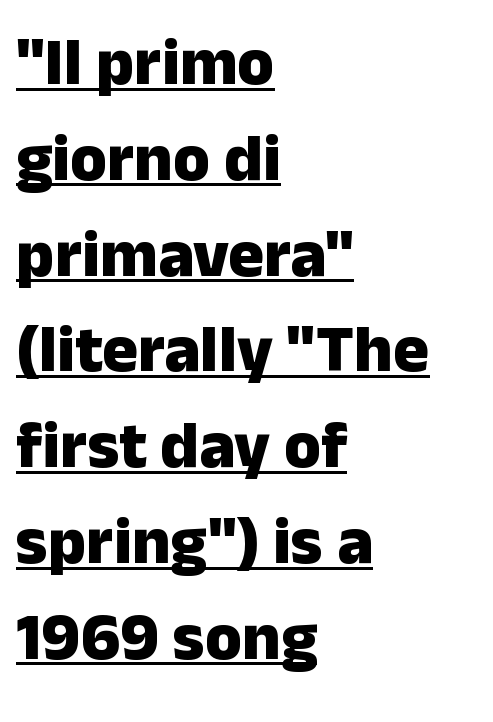
The image shows 67 px heavy sans-serif type, upright; set left-aligned, normal line spacing (1.43x), normal letter spacing, underlined; low stroke contrast and a medium x-height.
